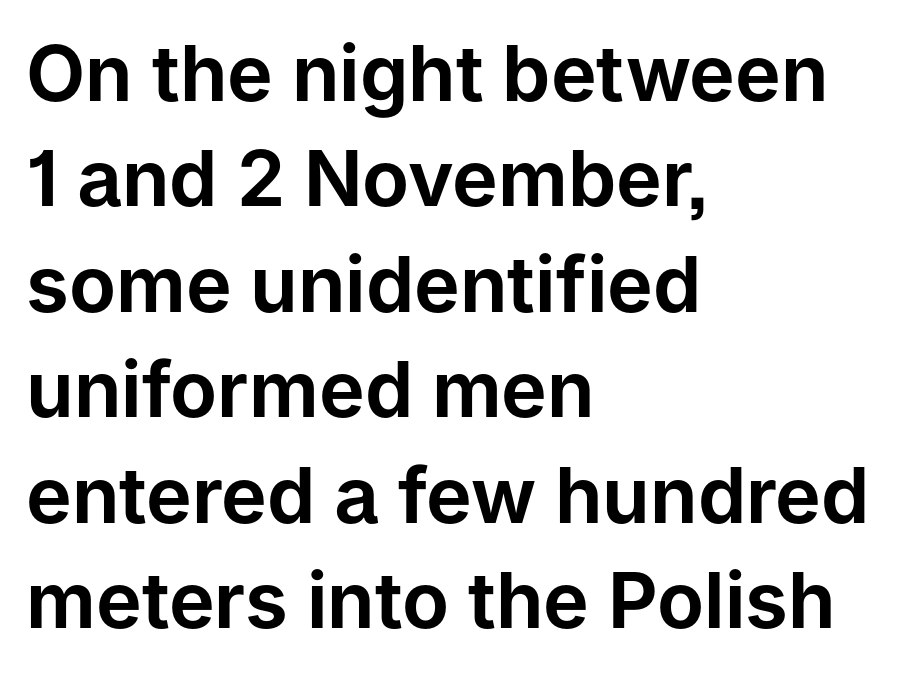
Q: Is the text italic (slanted)? A: No, it is upright.
Q: Is the typeface a serif or a sans-serif typeface? A: Sans-serif.
Q: Is the text underlined? A: No.
Q: How is the paragraph aligned? A: Left-aligned.
Q: Is the spacing between letters normal or unusually wide? A: Normal.
Q: Is the spacing between lines tight, normal or loose? A: Normal.
Q: Width (condensed, normal, or wide)? A: Normal.
Q: Stroke contrast? A: Low.
Q: x-height? A: Medium.
Q: Monospaced? A: No.
